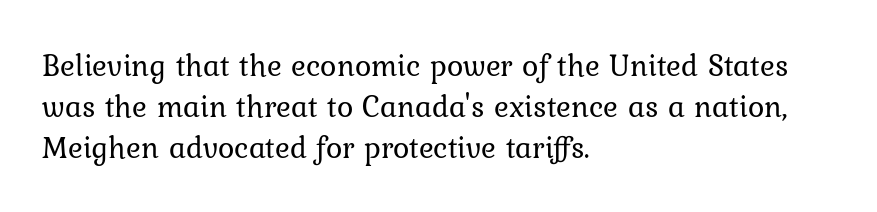
The image shows 31 px regular-weight serif type, upright; set left-aligned, normal line spacing (1.32x), normal letter spacing, not underlined; low stroke contrast and a medium x-height.
